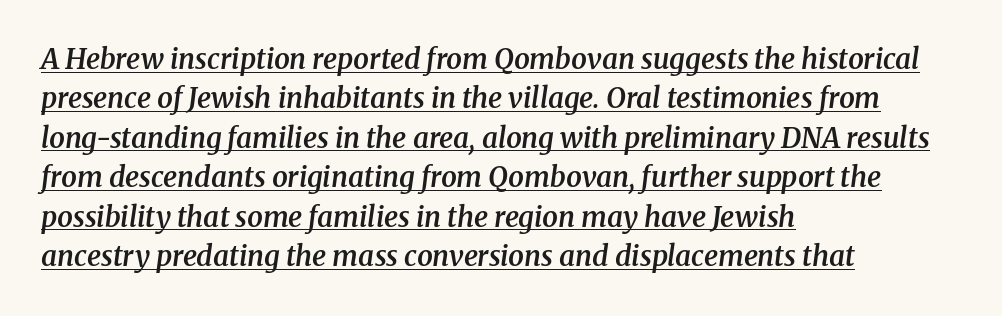
Spacing between characters is what you'd get straight out of the box. Does the weight exceed regular? Yes, but only to semibold. Reading down the block, your eye returns to a fixed left position each line. The specimen reads as italic at a glance. Regular leading. A continuous stroke trails under the words, as in a hyperlink.
